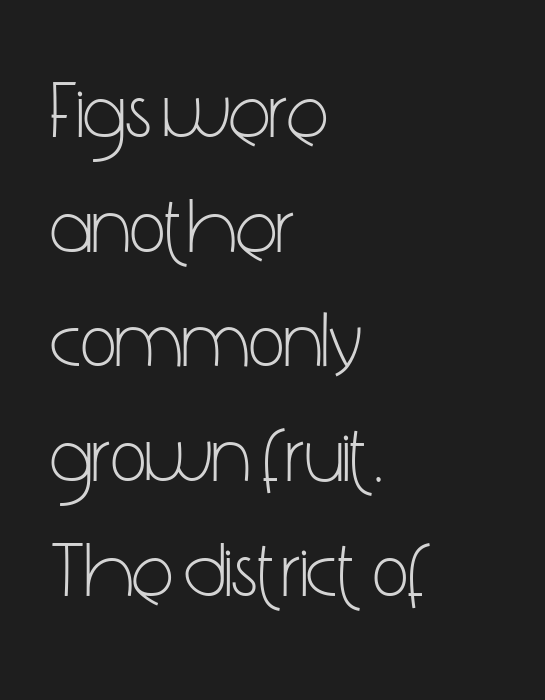
{"serif": "no", "italic": "no", "bold": "no", "weight": "light", "width": "condensed", "stroke_contrast": "low", "x_height": "medium", "monospaced": "no", "underline": "no", "align": "left", "line_spacing": "normal", "line_spacing_ratio": 1.47, "letter_spacing": "normal", "letter_spacing_em": 0.0, "glyph_px": 78}
